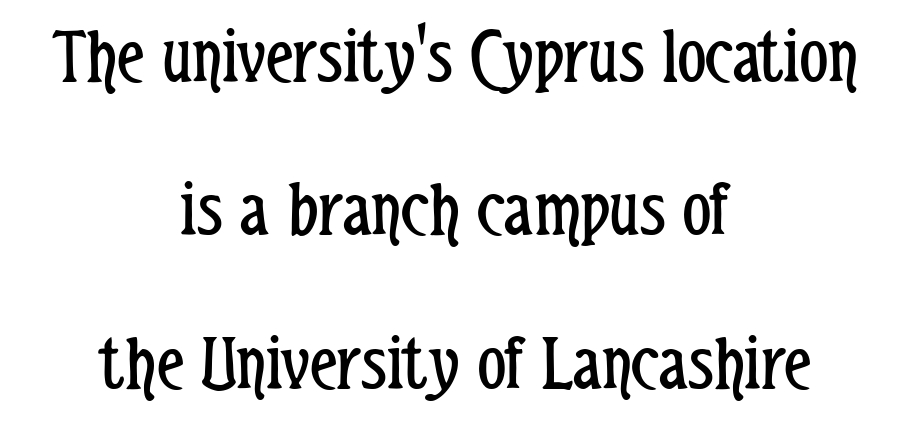
{"serif": "no", "italic": "no", "bold": "no", "weight": "regular", "width": "condensed", "stroke_contrast": "low", "x_height": "medium", "monospaced": "no", "underline": "no", "align": "center", "line_spacing": "loose", "line_spacing_ratio": 1.94, "letter_spacing": "normal", "letter_spacing_em": 0.0, "glyph_px": 79}
